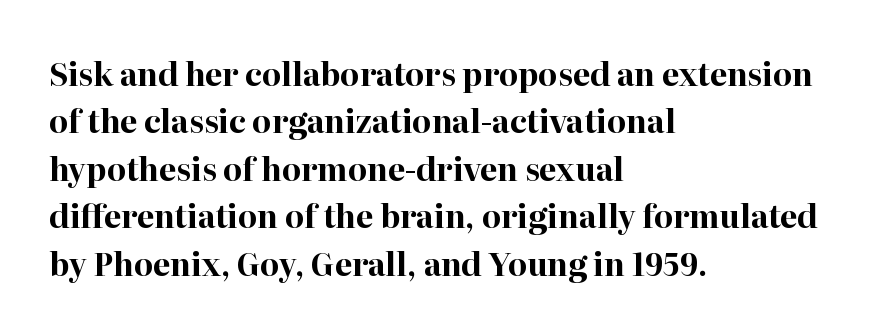
This sample uses an upright cut, with every glyph sitting square on the baseline. This rendering leaves character spacing at its baseline value. Compared with a centered layout, this one pins lines to the left instead. In terms of letterform style, serifs are clearly present.
